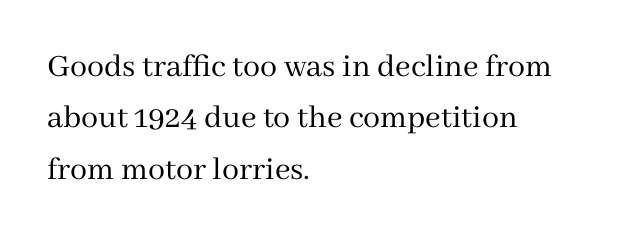
Q: Is the text bold? A: No.
Q: Is the text italic (slanted)? A: No, it is upright.
Q: Is the typeface a serif or a sans-serif typeface? A: Serif.
Q: Is the text underlined? A: No.
Q: How is the paragraph aligned? A: Left-aligned.
Q: Is the spacing between letters normal or unusually wide? A: Normal.
Q: Is the spacing between lines tight, normal or loose? A: Normal.
Q: Width (condensed, normal, or wide)? A: Normal.
Q: Stroke contrast? A: Medium.
Q: x-height? A: Medium.
Q: Monospaced? A: No.
